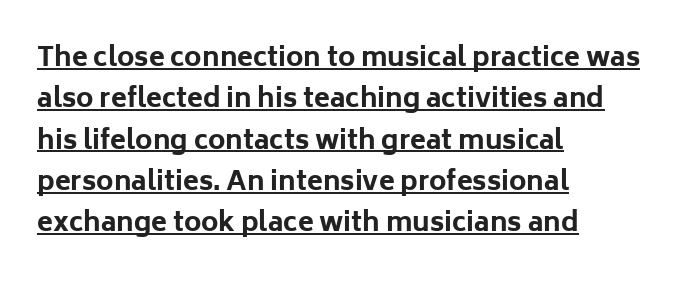
Every character sits straight up, as roman type does. The sample's only ornament is a line tracing under the words. The text block is weighted toward the left margin, trailing off unevenly rightward. The sample has been set heavy, in full bold. What's the leading like? Ordinary, nothing unusual.
